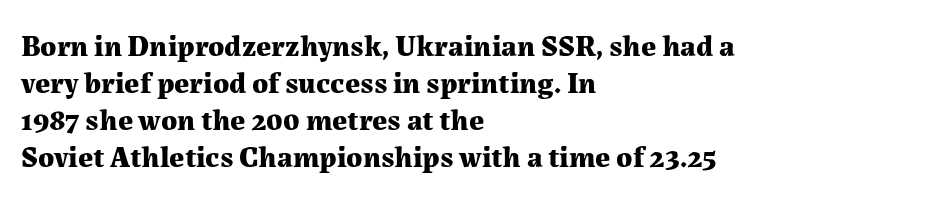
Q: Is the text bold? A: Yes.
Q: Is the text italic (slanted)? A: No, it is upright.
Q: Is the typeface a serif or a sans-serif typeface? A: Serif.
Q: Is the text underlined? A: No.
Q: How is the paragraph aligned? A: Left-aligned.
Q: Is the spacing between letters normal or unusually wide? A: Normal.
Q: Width (condensed, normal, or wide)? A: Normal.
Q: Stroke contrast? A: Medium.
Q: x-height? A: Medium.
Q: Monospaced? A: No.
